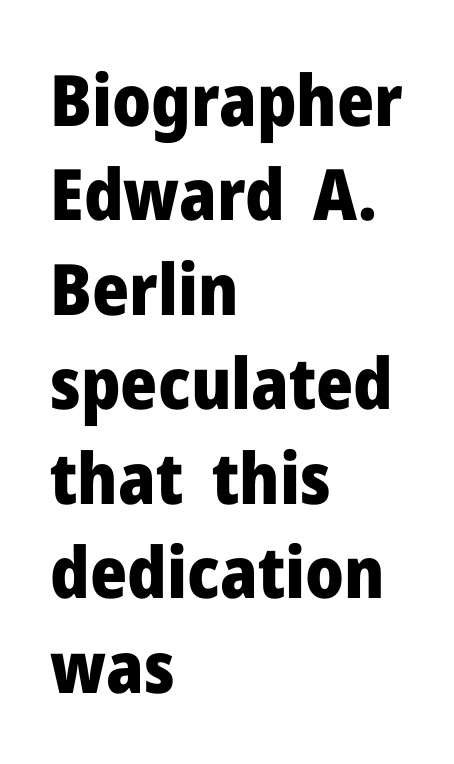
Q: Is the text bold? A: Yes.
Q: Is the text italic (slanted)? A: No, it is upright.
Q: Is the typeface a serif or a sans-serif typeface? A: Sans-serif.
Q: Is the text underlined? A: No.
Q: How is the paragraph aligned? A: Left-aligned.
Q: Is the spacing between letters normal or unusually wide? A: Normal.
Q: Is the spacing between lines tight, normal or loose? A: Normal.
Q: Width (condensed, normal, or wide)? A: Normal.
Q: Stroke contrast? A: Low.
Q: x-height? A: Medium.
Q: Monospaced? A: No.
